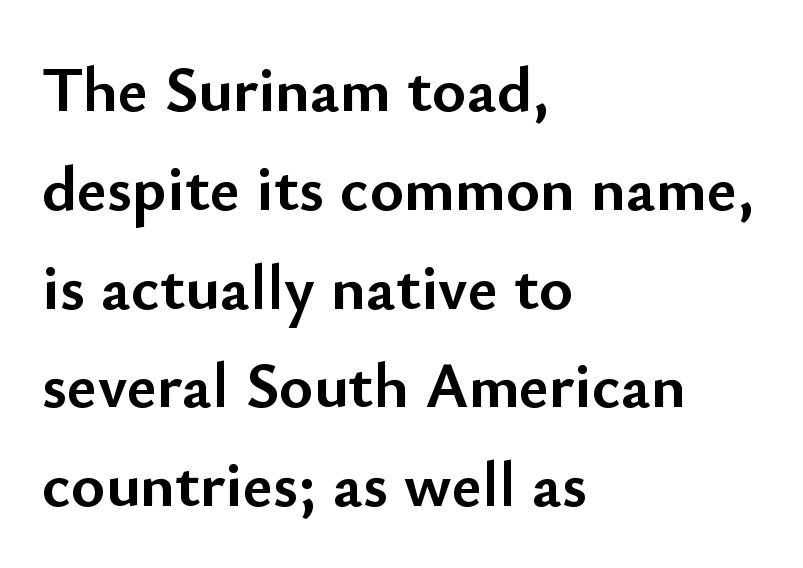
In CSS terms this would be text-align: left. Descenders hang freely into open space. The letters stand straight up with perfectly vertical stems. The passage shown stacks its lines at a standard gap. Regarding serifs, this sample does without them. The letterforms sit shoulder to shoulder at normal distance.
